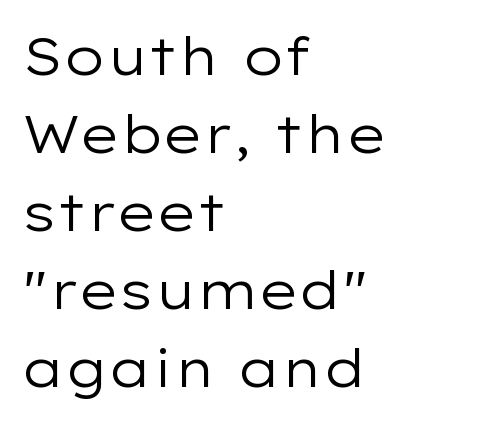
A bare baseline throughout the passage. Characters follow at the spacing the type designer built in. Caption: multi-line text, flush left, ragged right. I'd call this a sans setting — the letters go barefoot. Is there any slant? The stems are plumb. The leading is moderate, giving the passage an even texture.
